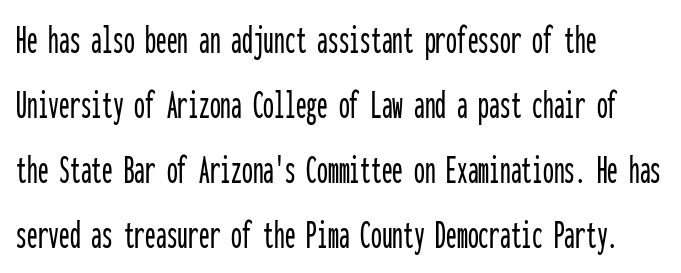
Q: Is the text italic (slanted)? A: No, it is upright.
Q: Is the typeface a serif or a sans-serif typeface? A: Sans-serif.
Q: Is the text underlined? A: No.
Q: How is the paragraph aligned? A: Left-aligned.
Q: Is the spacing between letters normal or unusually wide? A: Normal.
Q: Is the spacing between lines tight, normal or loose? A: Normal.
Q: Width (condensed, normal, or wide)? A: Condensed.
Q: Stroke contrast? A: Low.
Q: x-height? A: Medium.
Q: Monospaced? A: Yes.
